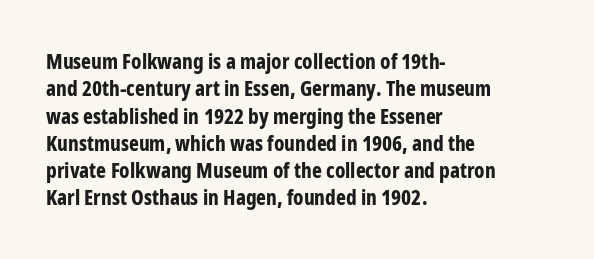
Q: Is the text bold? A: Yes.
Q: Is the text italic (slanted)? A: No, it is upright.
Q: Is the text underlined? A: No.
Q: How is the paragraph aligned? A: Left-aligned.
Q: Is the spacing between letters normal or unusually wide? A: Normal.
Q: Is the spacing between lines tight, normal or loose? A: Normal.
